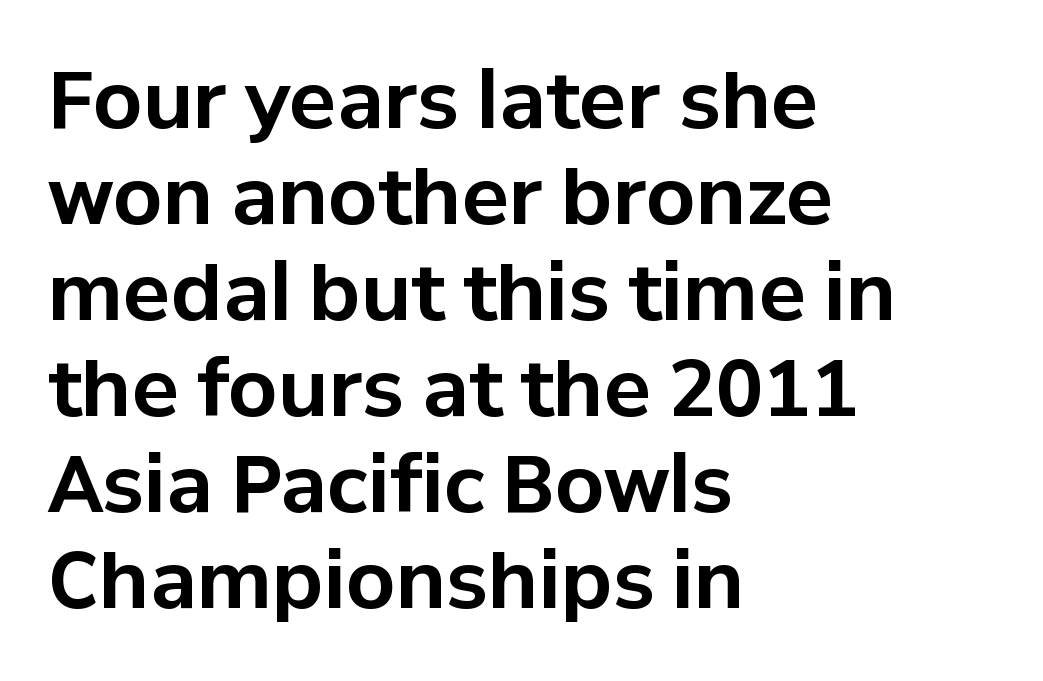
Q: Is the text bold? A: Yes.
Q: Is the text italic (slanted)? A: No, it is upright.
Q: Is the typeface a serif or a sans-serif typeface? A: Sans-serif.
Q: Is the text underlined? A: No.
Q: How is the paragraph aligned? A: Left-aligned.
Q: Is the spacing between letters normal or unusually wide? A: Normal.
Q: Width (condensed, normal, or wide)? A: Normal.
Q: Stroke contrast? A: Low.
Q: x-height? A: Medium.
Q: Monospaced? A: No.
